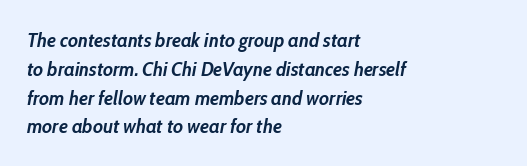
The image shows 20 px bold type, italic (leaning right); set left-aligned, normal line spacing (1.44x), normal letter spacing, not underlined.
